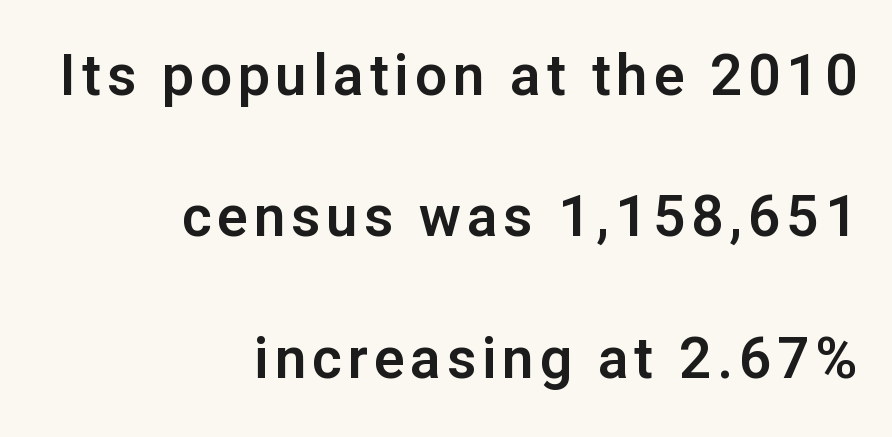
The face used here is proportionally spaced, like ordinary book or web type. Posture: vertical. Right-aligned paragraph, ragged on the left. Look at the bottom of the vertical strokes: they stop flat, with no serifs. The specimen omits any rule beneath the text block's lines.
